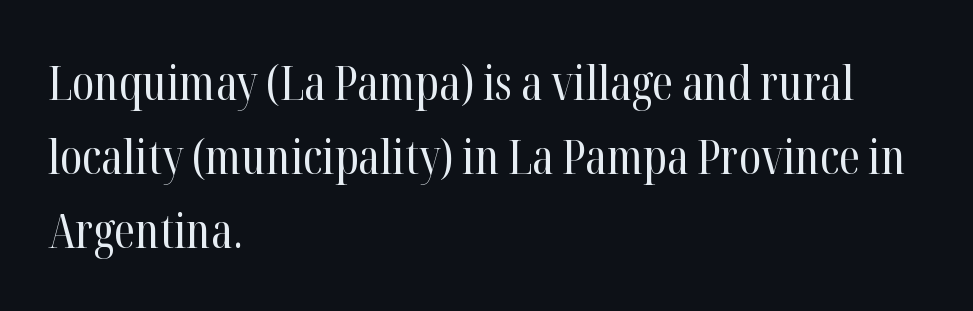
Q: Is the text bold? A: No.
Q: Is the text italic (slanted)? A: No, it is upright.
Q: Is the typeface a serif or a sans-serif typeface? A: Serif.
Q: Is the text underlined? A: No.
Q: How is the paragraph aligned? A: Left-aligned.
Q: Is the spacing between letters normal or unusually wide? A: Normal.
Q: Is the spacing between lines tight, normal or loose? A: Normal.
Q: Width (condensed, normal, or wide)? A: Condensed.
Q: Stroke contrast? A: High.
Q: x-height? A: Medium.
Q: Monospaced? A: No.
